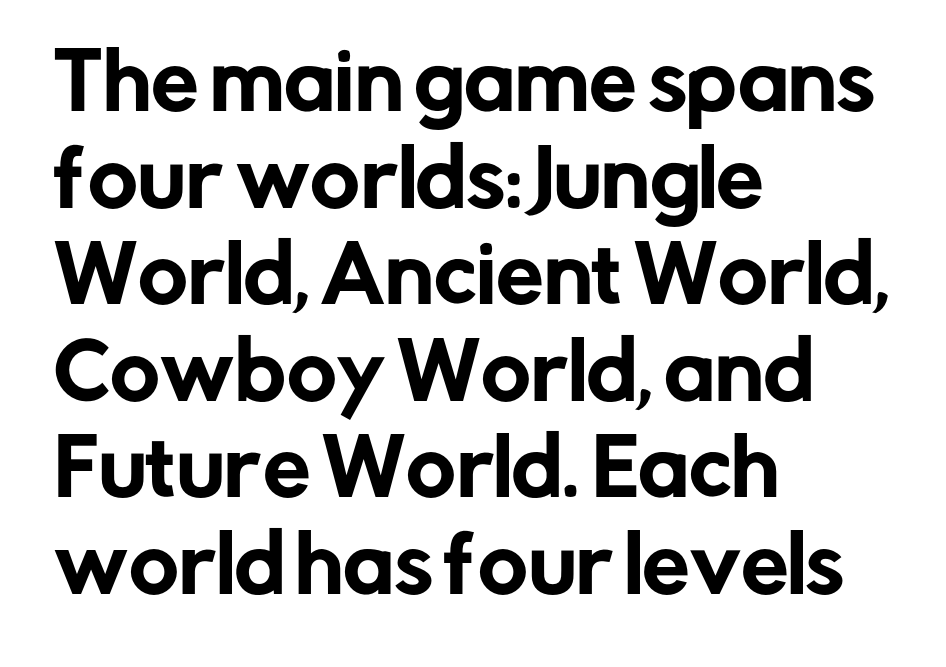
{"serif": "no", "italic": "no", "width": "normal", "stroke_contrast": "low", "x_height": "medium", "monospaced": "no", "underline": "no", "align": "left", "line_spacing": "normal", "line_spacing_ratio": 1.27, "letter_spacing": "normal", "letter_spacing_em": 0.0, "glyph_px": 76}
